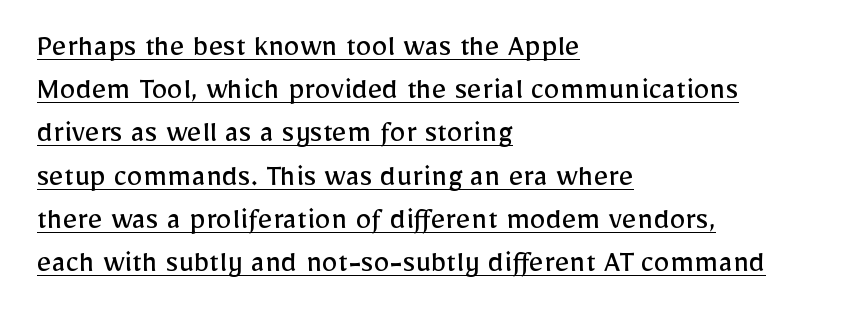
The image shows 32 px regular-weight sans-serif type, upright; set left-aligned, normal line spacing (1.35x), normal letter spacing, underlined; low stroke contrast and a medium x-height.
